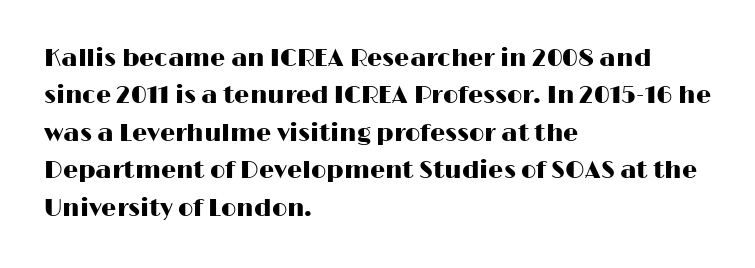
Quick note: interline space is typical. Ordinary non-slanted type is in use. The glyphs are unaccompanied by any horizontal stroke below them. The setting favours the left margin, as ordinary paragraphs usually do.
